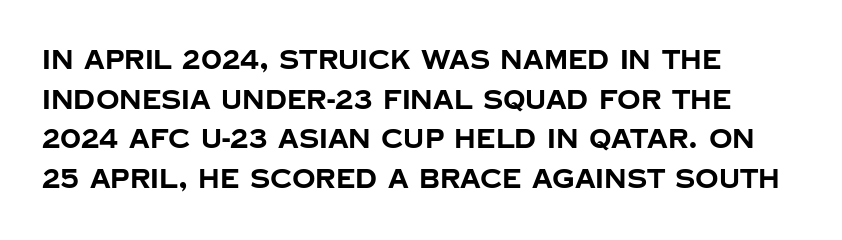
Q: Is the text bold? A: Yes.
Q: Is the text italic (slanted)? A: No, it is upright.
Q: Is the text underlined? A: No.
Q: How is the paragraph aligned? A: Left-aligned.
Q: Is the spacing between letters normal or unusually wide? A: Normal.
Q: Is the spacing between lines tight, normal or loose? A: Normal.
